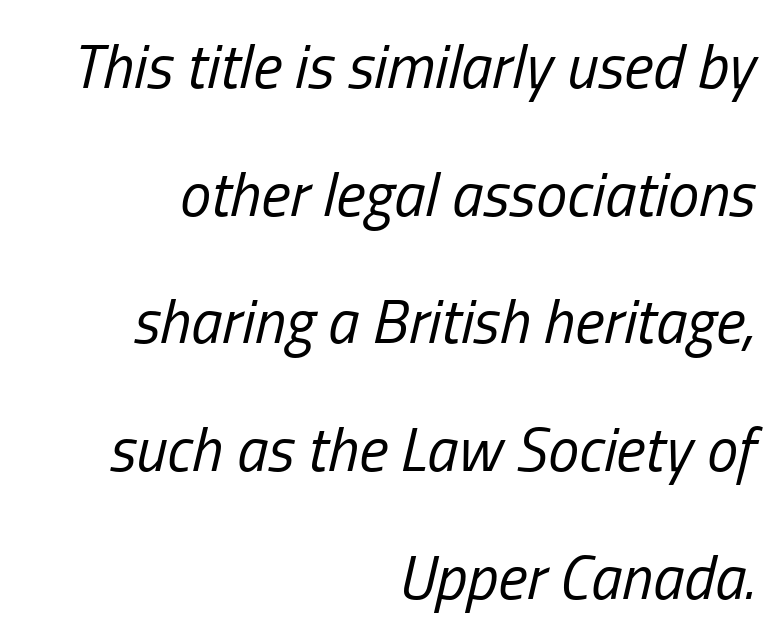
The image shows 62 px regular-weight, condensed type, italic (leaning right); set right-aligned, loose line spacing (2.06x), normal letter spacing, not underlined; low stroke contrast and a medium x-height.
